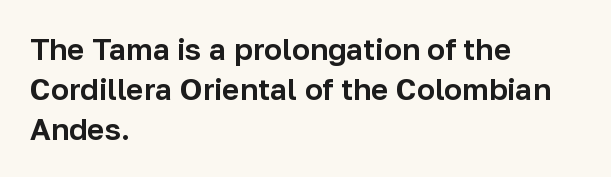
The image shows 30 px sans-serif type, upright; set left-aligned, normal line spacing (1.33x), normal letter spacing, not underlined; low stroke contrast and a medium x-height.
